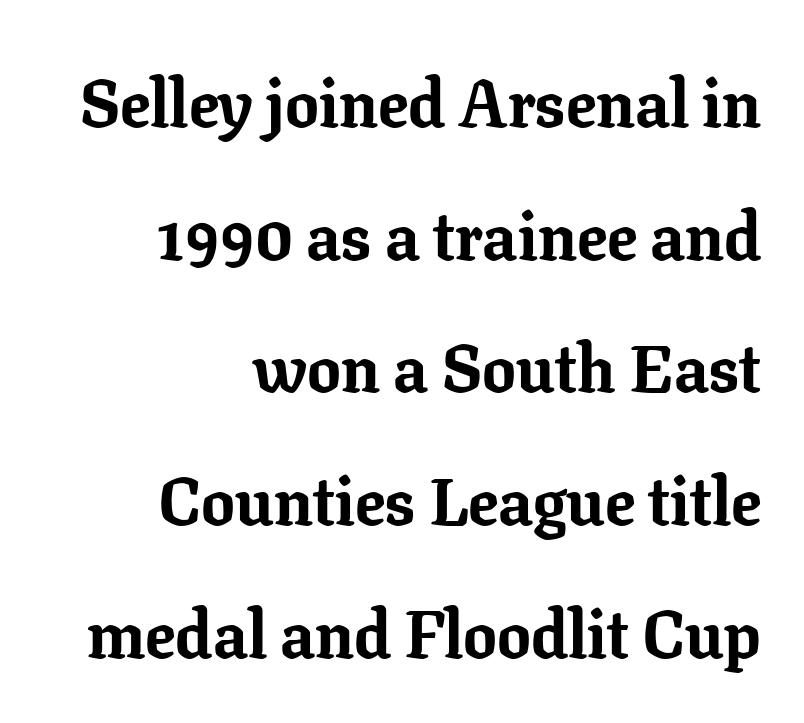
Q: Is the text bold? A: Yes.
Q: Is the text italic (slanted)? A: No, it is upright.
Q: Is the typeface a serif or a sans-serif typeface? A: Serif.
Q: Is the text underlined? A: No.
Q: How is the paragraph aligned? A: Right-aligned.
Q: Is the spacing between letters normal or unusually wide? A: Normal.
Q: Is the spacing between lines tight, normal or loose? A: Loose.
Q: Width (condensed, normal, or wide)? A: Normal.
Q: Stroke contrast? A: Low.
Q: x-height? A: Medium.
Q: Monospaced? A: No.
